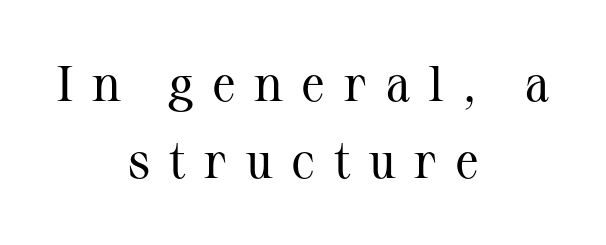
Q: Is the text bold? A: No.
Q: Is the text italic (slanted)? A: No, it is upright.
Q: Is the typeface a serif or a sans-serif typeface? A: Serif.
Q: Is the text underlined? A: No.
Q: How is the paragraph aligned? A: Centered.
Q: Is the spacing between letters normal or unusually wide? A: Unusually wide.
Q: Is the spacing between lines tight, normal or loose? A: Normal.
Q: Width (condensed, normal, or wide)? A: Normal.
Q: Stroke contrast? A: Medium.
Q: x-height? A: Medium.
Q: Monospaced? A: No.
